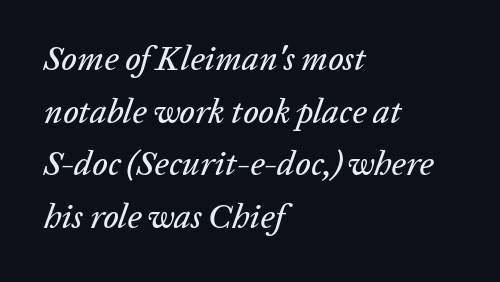
Q: Is the text italic (slanted)? A: Yes, it leans right by about 20 degrees.
Q: Is the text underlined? A: No.
Q: How is the paragraph aligned? A: Left-aligned.
Q: Is the spacing between letters normal or unusually wide? A: Normal.
Q: Is the spacing between lines tight, normal or loose? A: Normal.
Q: Width (condensed, normal, or wide)? A: Normal.
Q: Stroke contrast? A: Low.
Q: x-height? A: Medium.
Q: Monospaced? A: No.
